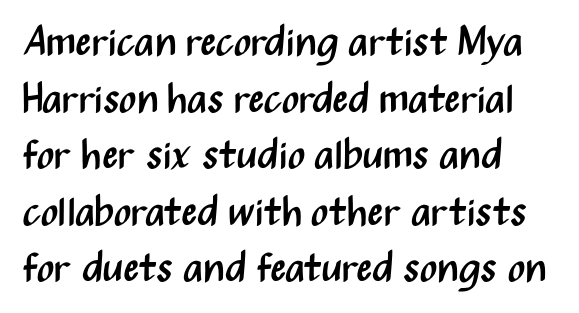
Q: Is the text bold? A: No.
Q: Is the text italic (slanted)? A: No, it is upright.
Q: Is the typeface a serif or a sans-serif typeface? A: Sans-serif.
Q: Is the text underlined? A: No.
Q: How is the paragraph aligned? A: Left-aligned.
Q: Is the spacing between letters normal or unusually wide? A: Normal.
Q: Is the spacing between lines tight, normal or loose? A: Normal.
Q: Width (condensed, normal, or wide)? A: Condensed.
Q: Stroke contrast? A: Medium.
Q: x-height? A: Medium.
Q: Monospaced? A: No.
